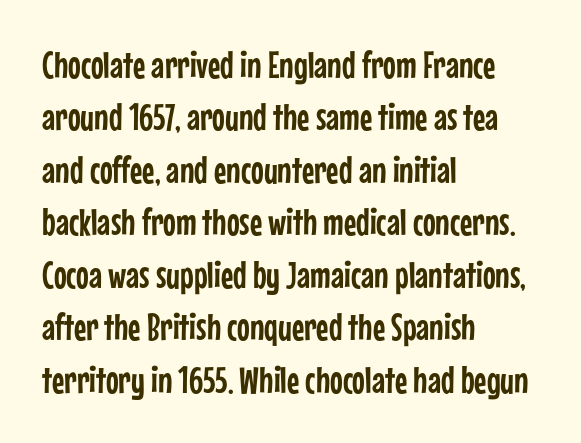
Q: Is the text italic (slanted)? A: No, it is upright.
Q: Is the typeface a serif or a sans-serif typeface? A: Sans-serif.
Q: Is the text underlined? A: No.
Q: How is the paragraph aligned? A: Left-aligned.
Q: Is the spacing between letters normal or unusually wide? A: Normal.
Q: Is the spacing between lines tight, normal or loose? A: Normal.
Q: Width (condensed, normal, or wide)? A: Condensed.
Q: Stroke contrast? A: Low.
Q: x-height? A: Medium.
Q: Monospaced? A: No.
